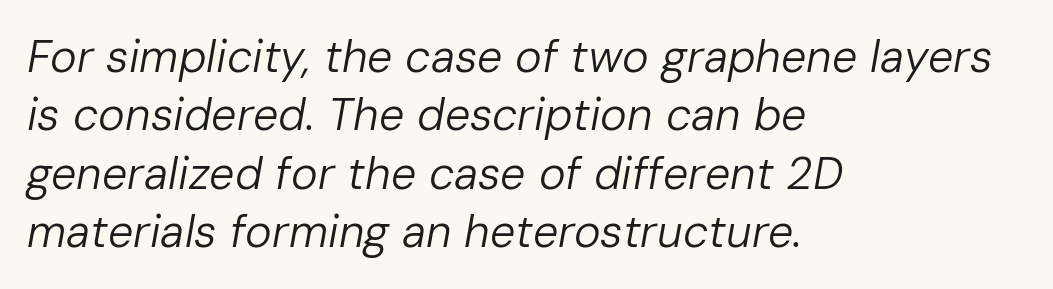
The image shows 45 px regular-weight type, italic (leaning right); set left-aligned, normal line spacing (1.3x), normal letter spacing, not underlined; low stroke contrast and a medium x-height.
